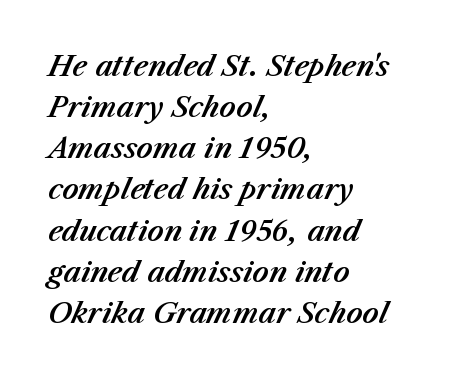
Q: Is the text italic (slanted)? A: Yes, it leans right by about 23 degrees.
Q: Is the text underlined? A: No.
Q: How is the paragraph aligned? A: Left-aligned.
Q: Is the spacing between letters normal or unusually wide? A: Normal.
Q: Is the spacing between lines tight, normal or loose? A: Normal.
Q: Width (condensed, normal, or wide)? A: Normal.
Q: Stroke contrast? A: Medium.
Q: x-height? A: Medium.
Q: Monospaced? A: No.
